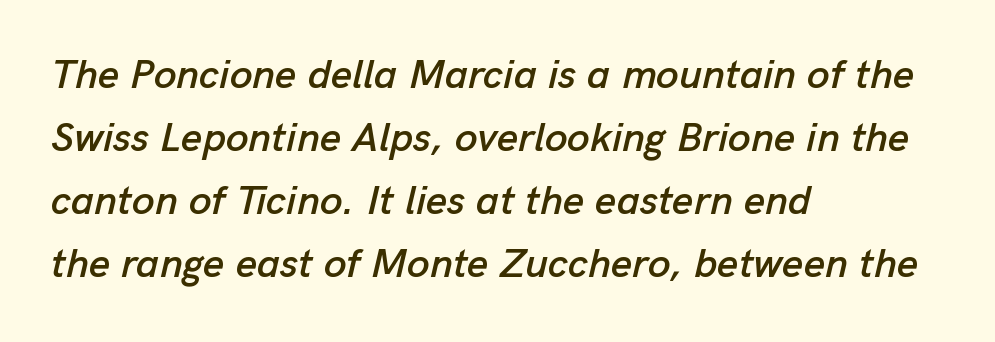
{"italic": "yes", "lean": "right", "slant_degrees": 13, "width": "normal", "stroke_contrast": "low", "x_height": "medium", "monospaced": "no", "underline": "no", "align": "left", "line_spacing": "normal", "line_spacing_ratio": 1.54, "letter_spacing": "normal", "letter_spacing_em": 0.0, "glyph_px": 41}
